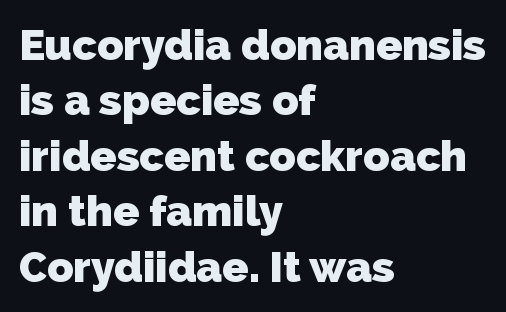
Q: Is the text bold? A: Yes.
Q: Is the typeface a serif or a sans-serif typeface? A: Sans-serif.
Q: Is the text underlined? A: No.
Q: How is the paragraph aligned? A: Left-aligned.
Q: Is the spacing between letters normal or unusually wide? A: Normal.
Q: Is the spacing between lines tight, normal or loose? A: Normal.
Q: Width (condensed, normal, or wide)? A: Normal.
Q: Stroke contrast? A: Low.
Q: x-height? A: Medium.
Q: Monospaced? A: No.
